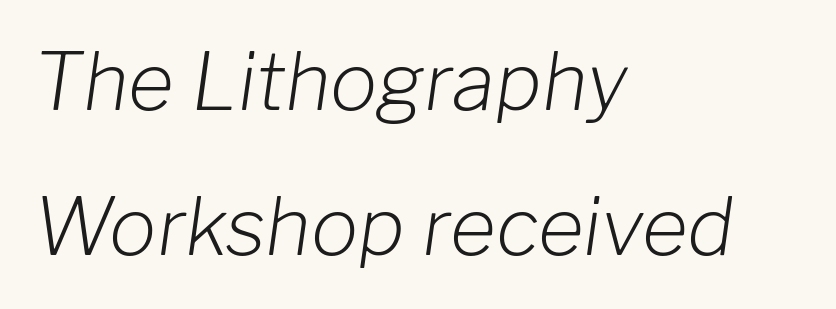
Q: Is the text bold? A: No.
Q: Is the text italic (slanted)? A: Yes, it leans right by about 8 degrees.
Q: Is the text underlined? A: No.
Q: How is the paragraph aligned? A: Left-aligned.
Q: Is the spacing between letters normal or unusually wide? A: Normal.
Q: Width (condensed, normal, or wide)? A: Normal.
Q: Stroke contrast? A: Low.
Q: x-height? A: Medium.
Q: Monospaced? A: No.
